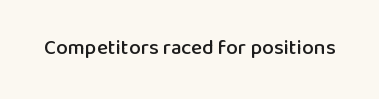
Every character sits straight up, as roman type does. The string is rendered with underlining switched off. Students, note that the glyphs here touch the page at normal intervals.
